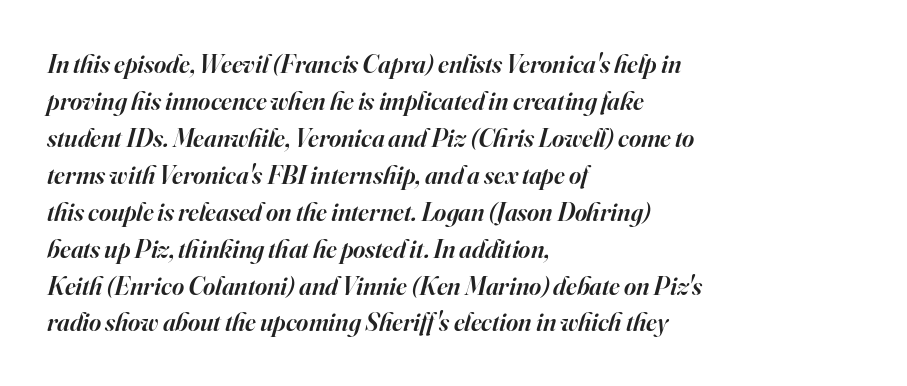
Set as a demibold, roughly 600 on the weight scale. This is oblique type, the kind used for emphasis or titles. Tracking here is standard; glyphs follow each other at the usual distance. Horizontally, the lines are justified to the leading edge only. The passage shown stacks its lines at a standard gap. The words here are not underlined.
